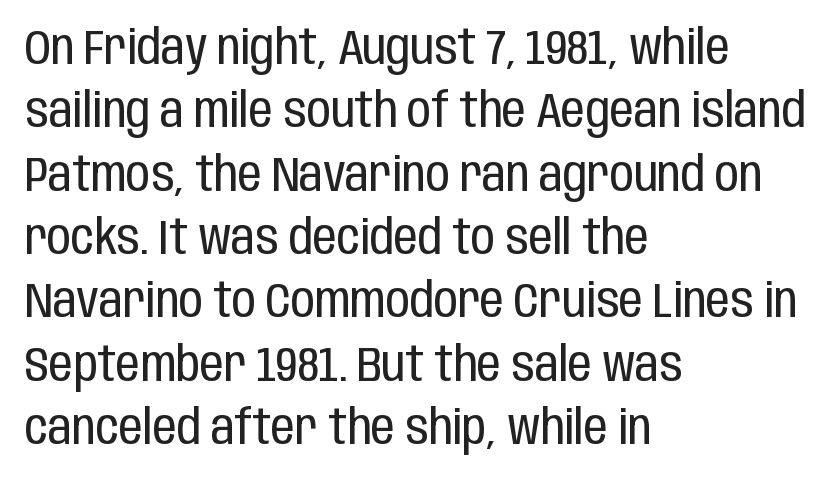
The image shows 48 px regular-weight, condensed sans-serif type, upright; set left-aligned, normal line spacing (1.32x), normal letter spacing, not underlined; low stroke contrast and a large x-height.
